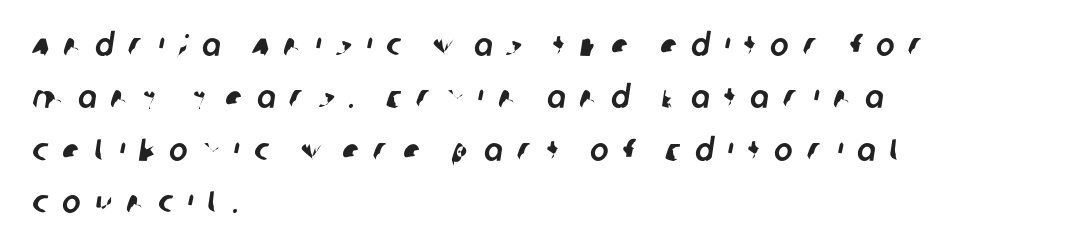
Q: Is the typeface a serif or a sans-serif typeface? A: Sans-serif.
Q: Is the text underlined? A: No.
Q: How is the paragraph aligned? A: Left-aligned.
Q: Is the spacing between letters normal or unusually wide? A: Unusually wide.
Q: Is the spacing between lines tight, normal or loose? A: Normal.
Q: Width (condensed, normal, or wide)? A: Normal.
Q: Stroke contrast? A: Low.
Q: x-height? A: Large.
Q: Monospaced? A: No.
